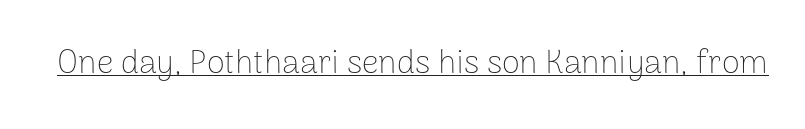
The image shows 33 px thin sans-serif type, upright; set normal letter spacing, underlined; low stroke contrast and a medium x-height.
